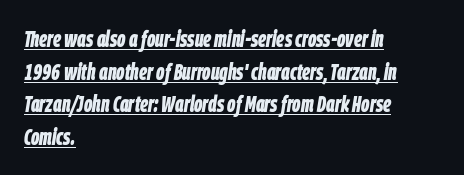
{"italic": "yes", "lean": "right", "slant_degrees": 9, "bold": "yes", "underline": "yes", "align": "left", "line_spacing": "normal", "line_spacing_ratio": 1.42, "letter_spacing": "normal", "letter_spacing_em": 0.0, "glyph_px": 23}
